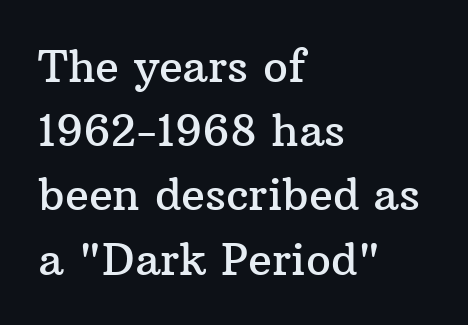
Q: Is the text italic (slanted)? A: No, it is upright.
Q: Is the typeface a serif or a sans-serif typeface? A: Serif.
Q: Is the text underlined? A: No.
Q: How is the paragraph aligned? A: Left-aligned.
Q: Is the spacing between letters normal or unusually wide? A: Normal.
Q: Is the spacing between lines tight, normal or loose? A: Normal.
Q: Width (condensed, normal, or wide)? A: Normal.
Q: Stroke contrast? A: Medium.
Q: x-height? A: Medium.
Q: Monospaced? A: No.
